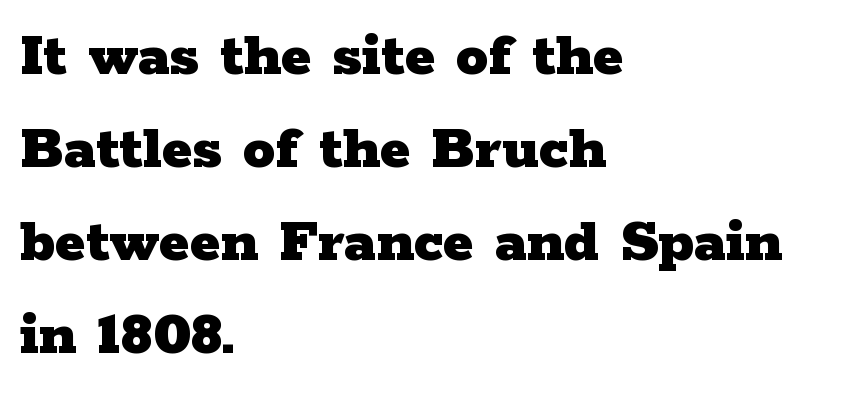
The image shows 65 px heavy, wide serif type, upright; set left-aligned, normal line spacing (1.43x), normal letter spacing, not underlined; low stroke contrast and a medium x-height.
